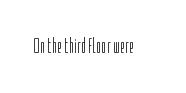
{"italic": "no", "bold": "no", "underline": "no", "letter_spacing": "normal", "letter_spacing_em": 0.0, "glyph_px": 22}
